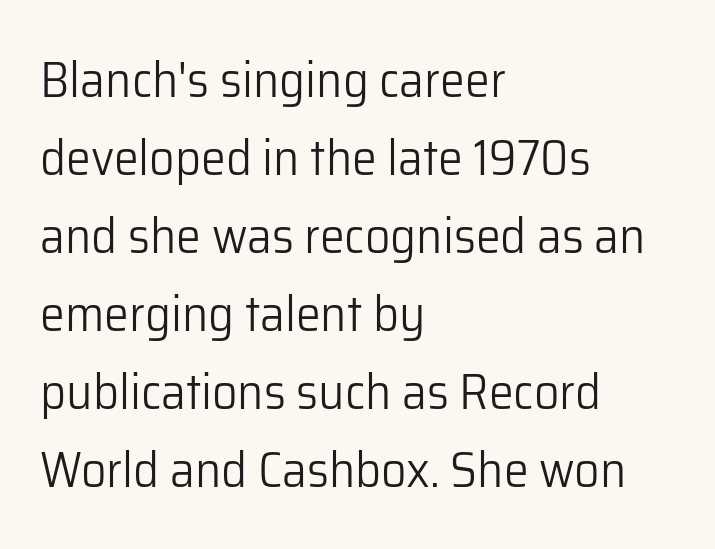
Typographically, this falls in the sans-serif category. Heft: none added — not bold. This rendering leaves character spacing at its baseline value. This sample has the flowing, uneven cadence of proportional lettering.
